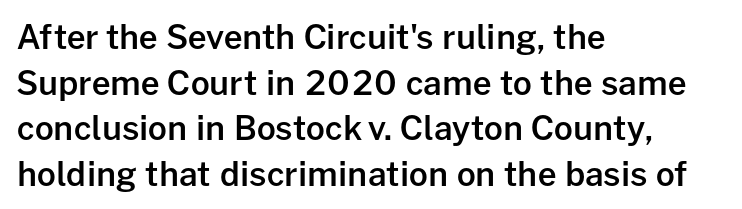
Q: Is the text bold? A: Semi-bold.
Q: Is the text italic (slanted)? A: No, it is upright.
Q: Is the typeface a serif or a sans-serif typeface? A: Sans-serif.
Q: Is the text underlined? A: No.
Q: How is the paragraph aligned? A: Left-aligned.
Q: Is the spacing between letters normal or unusually wide? A: Normal.
Q: Is the spacing between lines tight, normal or loose? A: Normal.
Q: Width (condensed, normal, or wide)? A: Normal.
Q: Stroke contrast? A: Low.
Q: x-height? A: Medium.
Q: Monospaced? A: No.
